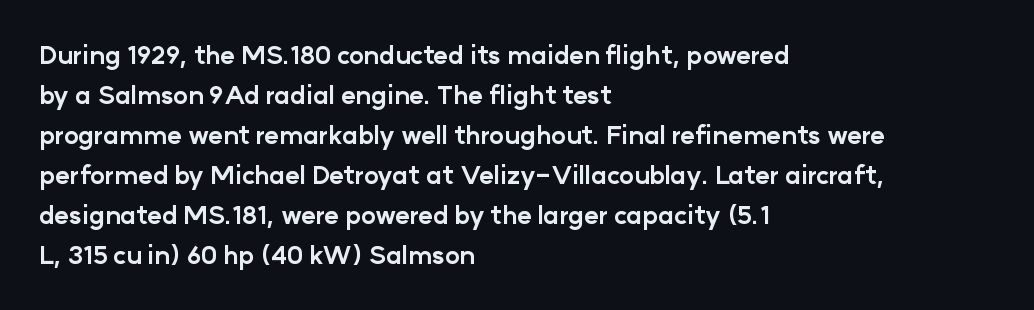
The image shows 25 px bold type, upright; set left-aligned, normal line spacing (1.6x), normal letter spacing, not underlined.
